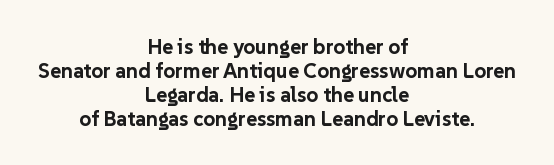
Pretty heavy lettering here — definitely bold. The passage shown is not underscored anywhere. No italicization has been applied; the sample stays upright. Leading: reduced. The letterforms sit shoulder to shoulder at normal distance. Horizontal alignment here is central, giving a formal, balanced look.
